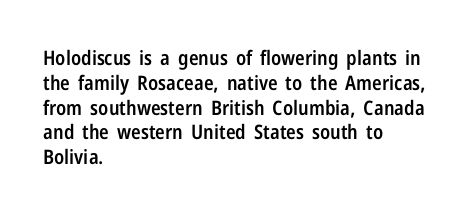
Where is the straight margin? On the left. These words are printed semibold, heavier than regular yet not bold. Designer's note — italics off, roman on. The space beneath each line is pristine and unruled. Words appear dense and cohesive because spacing is normal.
